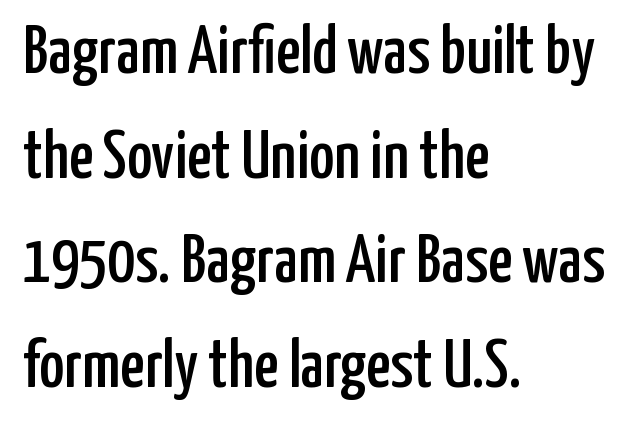
{"serif": "no", "italic": "no", "width": "condensed", "stroke_contrast": "low", "x_height": "medium", "monospaced": "no", "underline": "no", "align": "left", "line_spacing": "normal", "line_spacing_ratio": 1.54, "letter_spacing": "normal", "letter_spacing_em": 0.0, "glyph_px": 68}
